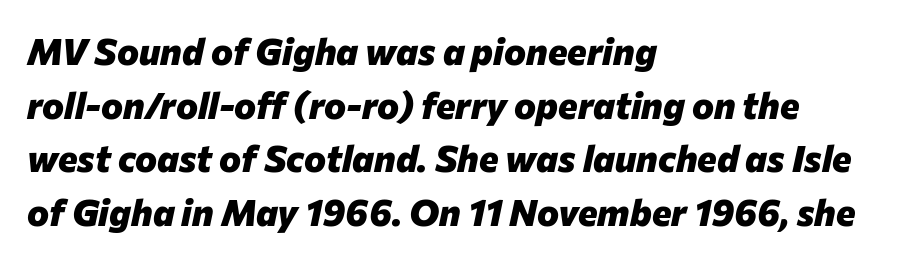
{"italic": "yes", "lean": "right", "slant_degrees": 12, "bold": "yes", "weight": "heavy", "width": "normal", "stroke_contrast": "low", "x_height": "medium", "monospaced": "no", "underline": "no", "align": "left", "line_spacing": "normal", "line_spacing_ratio": 1.45, "letter_spacing": "normal", "letter_spacing_em": 0.0, "glyph_px": 37}
